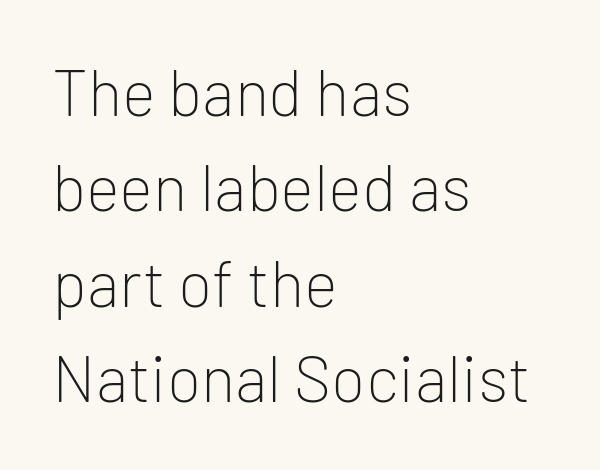
Only glyphs here, with clear space below each row. Upright lettering throughout. Note the varied advance widths — an 'i' is clearly narrower than an 'm'. The type is set solid horizontally, with unmodified tracking. One glance says typical: line gaps are just what's usual. The lines are quadded left.
